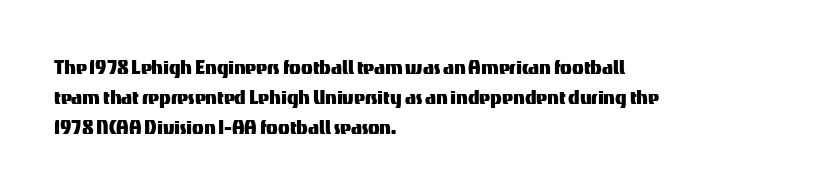
This sample uses an upright cut, with every glyph sitting square on the baseline. The space beneath each line is pristine and unruled. Short note: letters normally spaced. A classic flush-left, rag-right setting is used for this passage.
